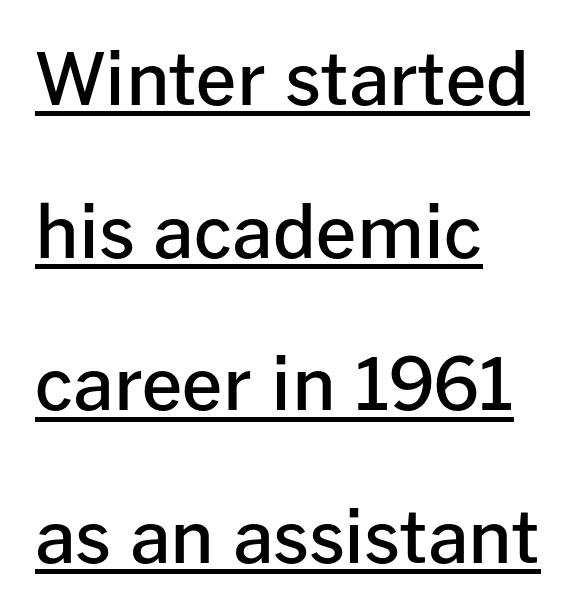
Q: Is the text bold? A: Semi-bold.
Q: Is the text italic (slanted)? A: No, it is upright.
Q: Is the typeface a serif or a sans-serif typeface? A: Sans-serif.
Q: Is the text underlined? A: Yes.
Q: How is the paragraph aligned? A: Left-aligned.
Q: Is the spacing between letters normal or unusually wide? A: Normal.
Q: Is the spacing between lines tight, normal or loose? A: Loose.
Q: Width (condensed, normal, or wide)? A: Normal.
Q: Stroke contrast? A: Low.
Q: x-height? A: Medium.
Q: Monospaced? A: No.
